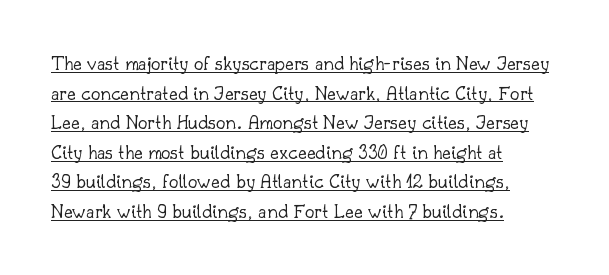
Glyph-to-glyph distance matches everyday printed text. Unbolded letterforms with no extra heft. This is underlined copy, the kind a proofreader might mark for attention. The axis of the letterforms is exactly vertical. Regarding leading, the lines here are spaced in the standard way.
